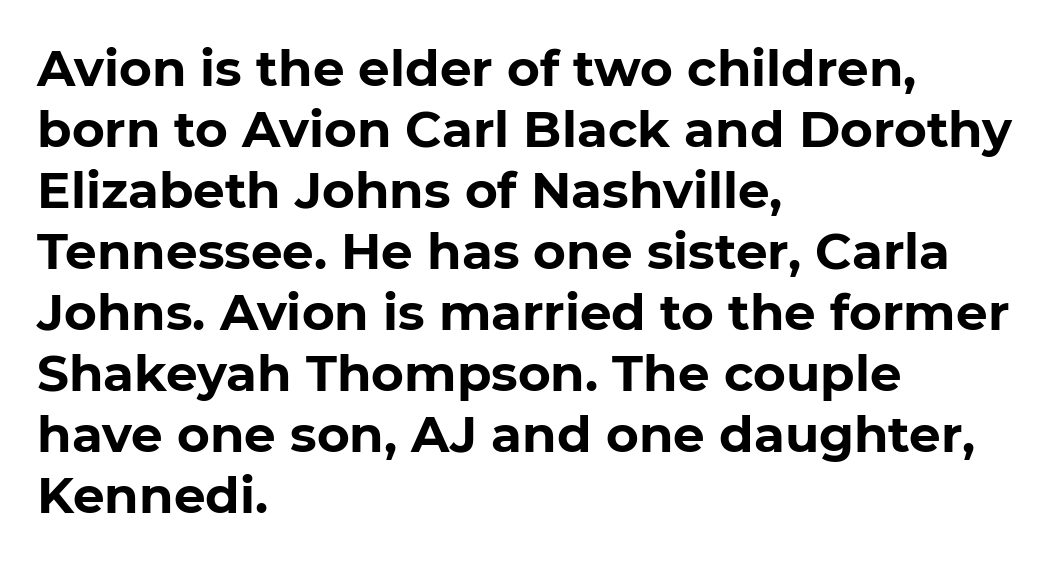
The compositor pushed each line to the left boundary. The face used here has the dense, thick strokes of a bold. Note the varied advance widths — an 'i' is clearly narrower than an 'm'. The gap between lines stays unmarked. The font family rendered here belongs to the sans-serif group.
